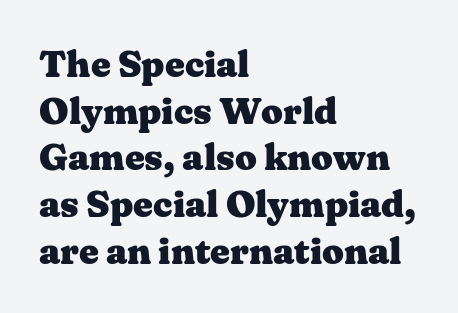
Q: Is the text bold? A: Yes.
Q: Is the text italic (slanted)? A: No, it is upright.
Q: Is the typeface a serif or a sans-serif typeface? A: Serif.
Q: Is the text underlined? A: No.
Q: How is the paragraph aligned? A: Left-aligned.
Q: Is the spacing between letters normal or unusually wide? A: Normal.
Q: Width (condensed, normal, or wide)? A: Wide.
Q: Stroke contrast? A: Medium.
Q: x-height? A: Medium.
Q: Monospaced? A: No.
